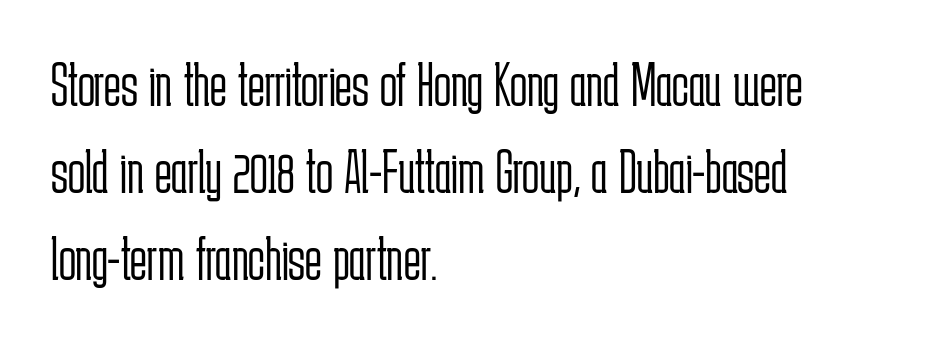
Q: Is the text bold? A: No.
Q: Is the text italic (slanted)? A: No, it is upright.
Q: Is the typeface a serif or a sans-serif typeface? A: Sans-serif.
Q: Is the text underlined? A: No.
Q: How is the paragraph aligned? A: Left-aligned.
Q: Is the spacing between letters normal or unusually wide? A: Normal.
Q: Is the spacing between lines tight, normal or loose? A: Normal.
Q: Width (condensed, normal, or wide)? A: Condensed.
Q: Stroke contrast? A: Low.
Q: x-height? A: Medium.
Q: Monospaced? A: No.
